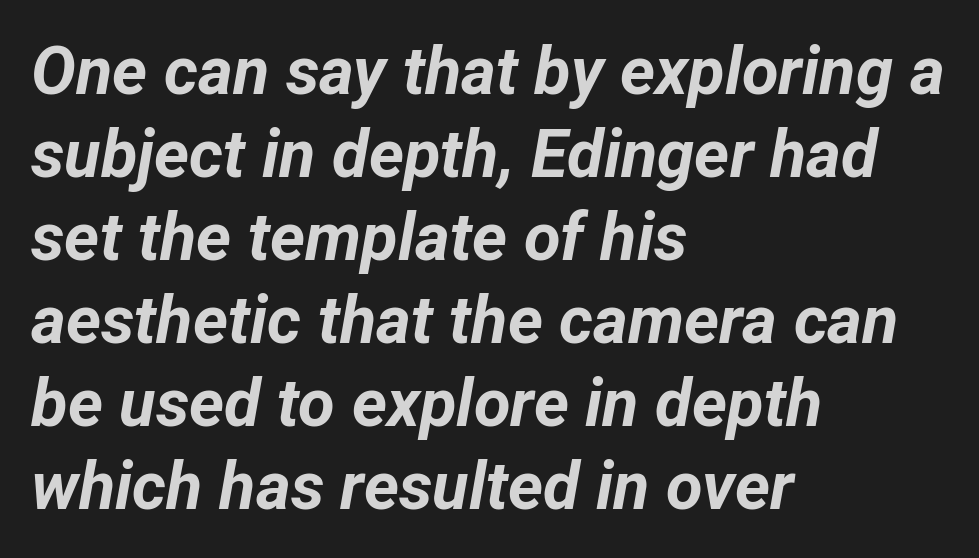
{"italic": "yes", "lean": "right", "slant_degrees": 12, "bold": "yes", "weight": "bold", "width": "normal", "stroke_contrast": "low", "x_height": "medium", "monospaced": "no", "underline": "no", "align": "left", "line_spacing_ratio": 1.24, "letter_spacing": "normal", "letter_spacing_em": 0.0, "glyph_px": 67}
